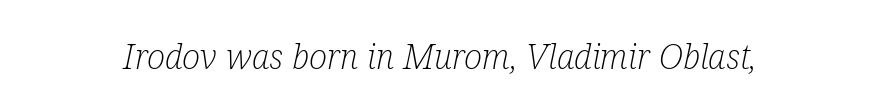
The image shows 34 px light, condensed serif type, italic (leaning right); set normal letter spacing, not underlined; low stroke contrast and a medium x-height.
